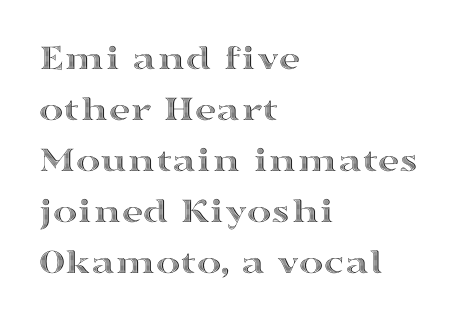
Posture: vertical. No extra tracking has been applied to these lines. Regarding leading, the lines here are spaced in the standard way. One-word summary of the alignment: left. Lines of text with bare space underneath. Varying glyph widths throughout — classic text-font behaviour.
